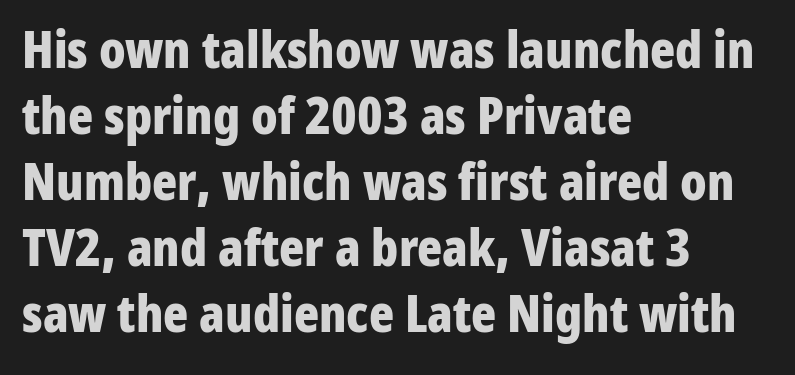
Nothing unusual about the tracking: characters are spaced as the font intends. A typesetter would mark this as roman, not italic. Look at the stroke-to-counter ratio: heavy, a bold. Lines of text with bare space underneath. The type family on display is of the sans-serif kind. Left-aligned paragraph, ragged on the right.
